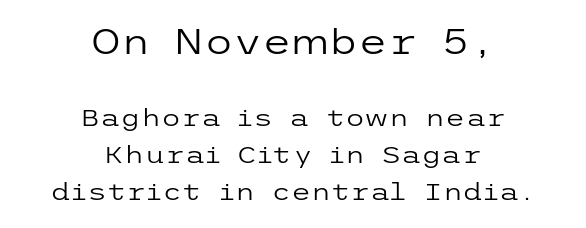
Q: Is the text bold? A: No.
Q: Is the text italic (slanted)? A: No, it is upright.
Q: Is the typeface a serif or a sans-serif typeface? A: Sans-serif.
Q: Is the text underlined? A: No.
Q: How is the paragraph aligned? A: Centered.
Q: Is the spacing between letters normal or unusually wide? A: Normal.
Q: Is the spacing between lines tight, normal or loose? A: Normal.
Q: Which block of text is set in a larger size, the first (top) or the second (bottom)? A: The first (top) one.
Q: Width (condensed, normal, or wide)? A: Wide.
Q: Stroke contrast? A: Low.
Q: x-height? A: Medium.
